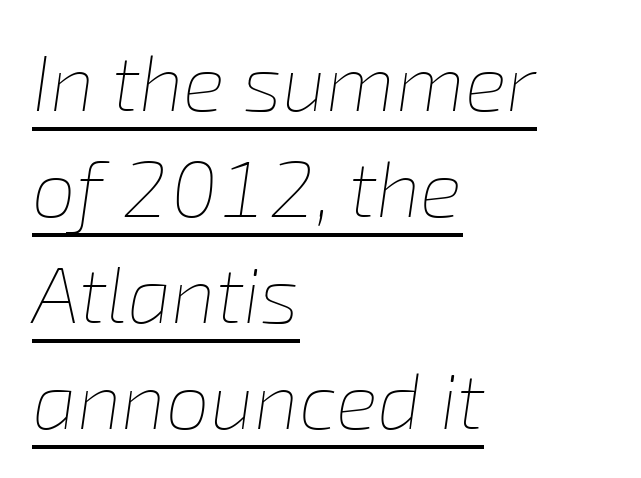
{"italic": "yes", "lean": "right", "slant_degrees": 8, "bold": "no", "weight": "thin", "width": "normal", "stroke_contrast": "low", "x_height": "medium", "monospaced": "no", "underline": "yes", "align": "left", "line_spacing": "normal", "line_spacing_ratio": 1.34, "letter_spacing": "normal", "letter_spacing_em": 0.0, "glyph_px": 79}
